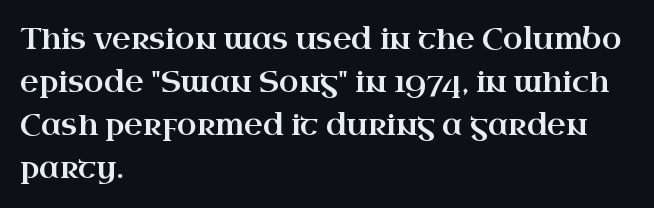
A typesetter would call this leading conventional body-copy spacing. Proportional: the letters do not fall into vertical columns. The text was rendered using a seriffed face with decorative stroke endings. A classic flush-left, rag-right setting is used for this passage. Bare-footed words on every line. Nothing unusual about the tracking: characters are spaced as the font intends.
